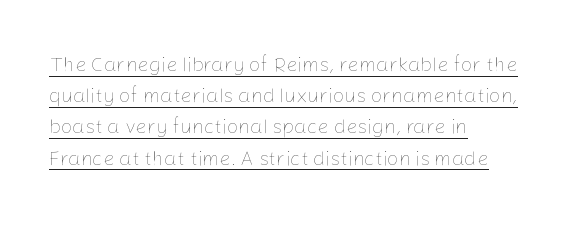
The weight tops out at a normal text grade. The paragraph has a hard left edge and a soft right edge. The leading is moderate, giving the passage an even texture. No italicization has been applied; the sample stays upright. Check the space under the baseline: a stroke is drawn there.
